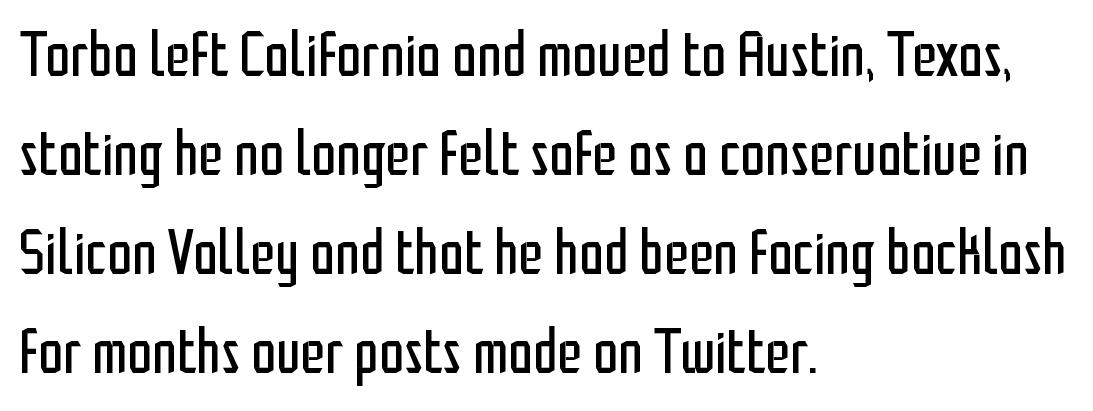
A sans-serif font was chosen for this passage. A typesetter would mark this as roman, not italic. Descenders are the only things crossing below the line. Observe the ordinary spacing: letters are neighbours, not strangers. Think of a printed novel: that variable character pitch is what you see here.
